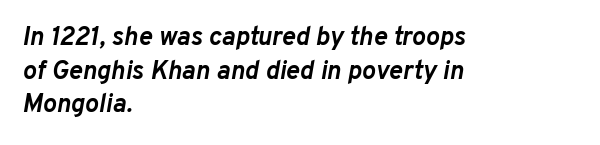
{"italic": "yes", "lean": "right", "slant_degrees": 10, "bold": "yes", "underline": "no", "align": "left", "line_spacing": "normal", "line_spacing_ratio": 1.29, "letter_spacing": "normal", "letter_spacing_em": 0.0, "glyph_px": 26}
